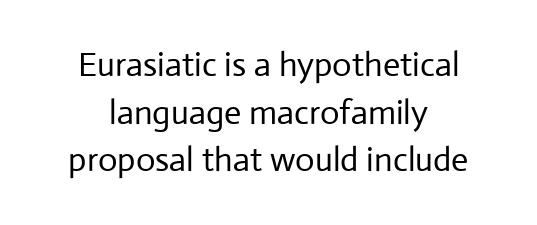
{"serif": "no", "italic": "no", "bold": "no", "weight": "regular", "width": "normal", "stroke_contrast": "low", "x_height": "medium", "monospaced": "no", "underline": "no", "align": "center", "line_spacing": "normal", "line_spacing_ratio": 1.4, "letter_spacing": "normal", "letter_spacing_em": 0.0, "glyph_px": 34}
